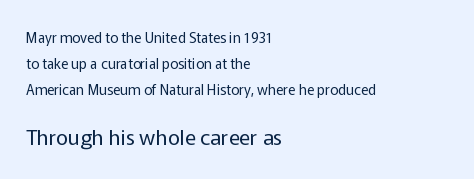
Reading top to bottom, the characters get bigger at the block break. Check under the words: just untouched page. In terms of posture, this sample is upright. The passage is arranged the way most books set body copy — flush left. No extra tracking has been applied to these lines.
